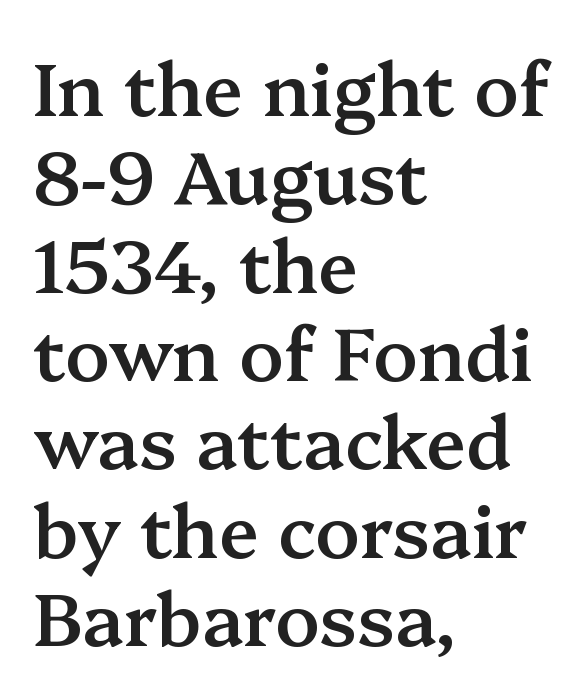
The image shows 73 px semibold serif type, upright; set left-aligned, line spacing 1.21x, normal letter spacing, not underlined; medium stroke contrast and a medium x-height.
